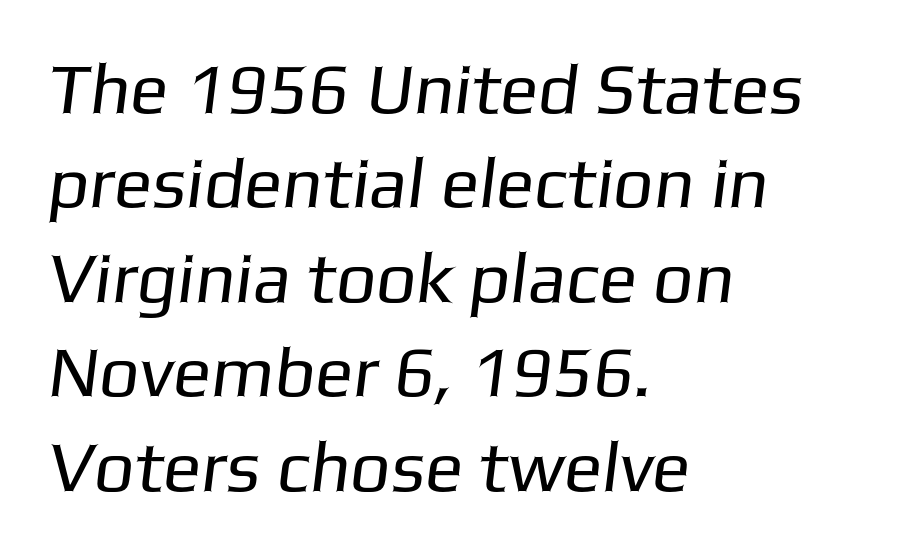
The image shows 71 px regular-weight sans-serif type; set left-aligned, normal line spacing (1.33x), normal letter spacing, not underlined; low stroke contrast and a medium x-height.
